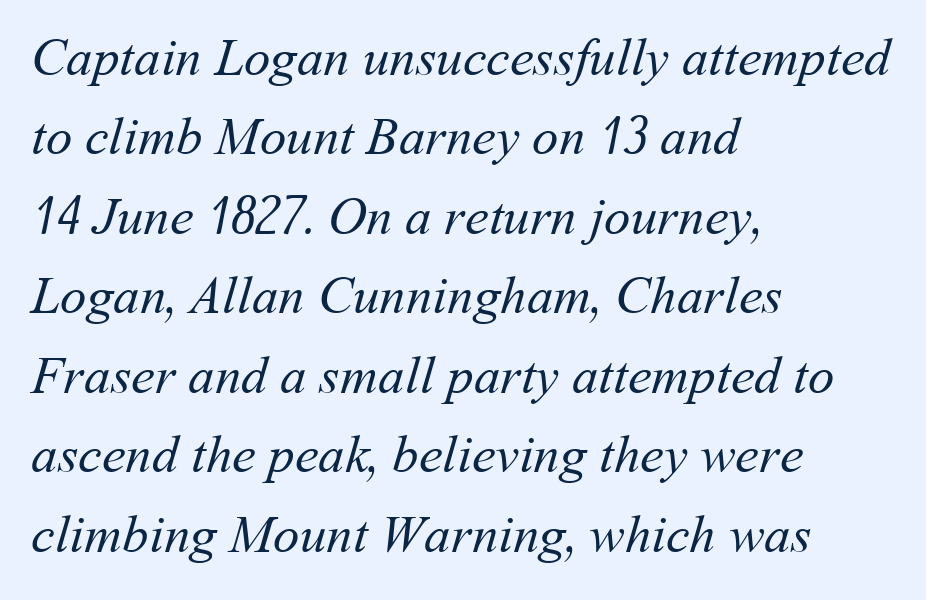
{"bold": "no", "weight": "regular", "width": "normal", "stroke_contrast": "medium", "x_height": "medium", "monospaced": "no", "underline": "no", "align": "left", "line_spacing": "normal", "line_spacing_ratio": 1.5, "letter_spacing": "normal", "letter_spacing_em": 0.0, "glyph_px": 53}
